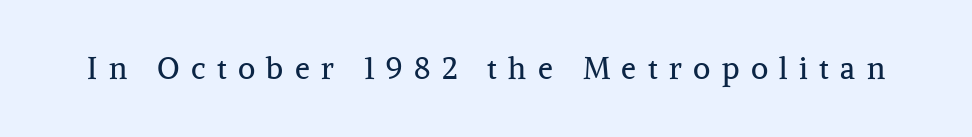
The image shows 30 px regular-weight serif type, upright; set unusually wide letter spacing (+0.38 em), not underlined; medium stroke contrast and a medium x-height.
